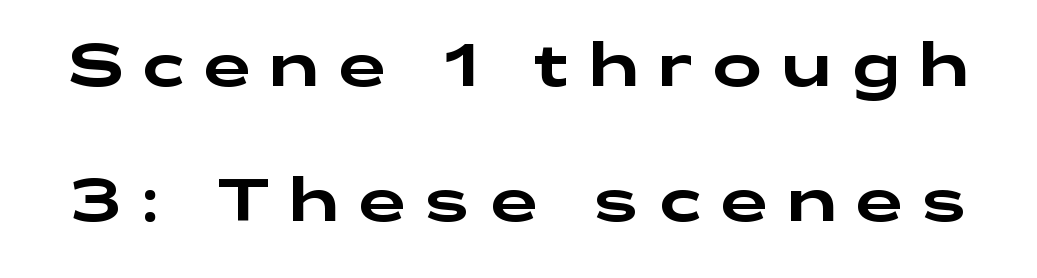
{"serif": "no", "italic": "no", "width": "wide", "stroke_contrast": "low", "x_height": "medium", "monospaced": "no", "underline": "no", "line_spacing": "loose", "line_spacing_ratio": 2.28, "letter_spacing": "wide", "letter_spacing_em": 0.33, "glyph_px": 59}
